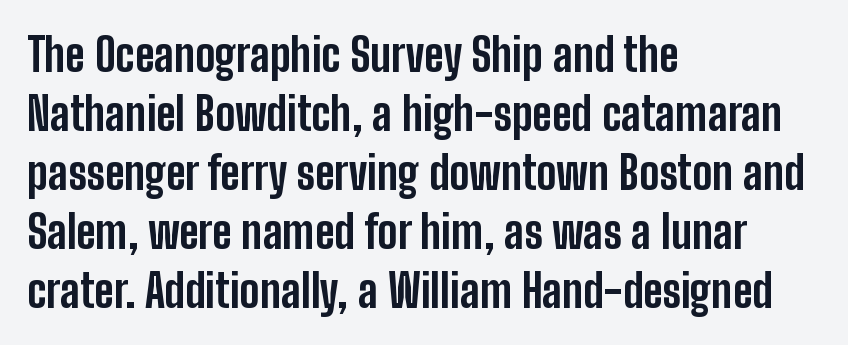
Q: Is the text bold? A: Yes.
Q: Is the text italic (slanted)? A: No, it is upright.
Q: Is the typeface a serif or a sans-serif typeface? A: Sans-serif.
Q: Is the text underlined? A: No.
Q: How is the paragraph aligned? A: Left-aligned.
Q: Is the spacing between letters normal or unusually wide? A: Normal.
Q: Is the spacing between lines tight, normal or loose? A: Normal.
Q: Width (condensed, normal, or wide)? A: Condensed.
Q: Stroke contrast? A: Low.
Q: x-height? A: Medium.
Q: Monospaced? A: No.
